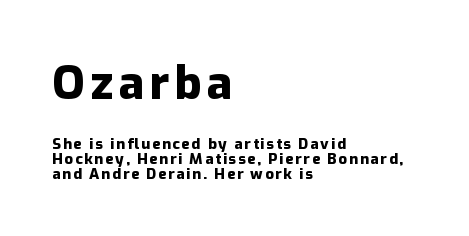
The image shows 46 px heavy sans-serif type, upright; set left-aligned, tight line spacing (0.97x), not underlined; the first (top) block is 3.07x larger; low stroke contrast and a medium x-height.
